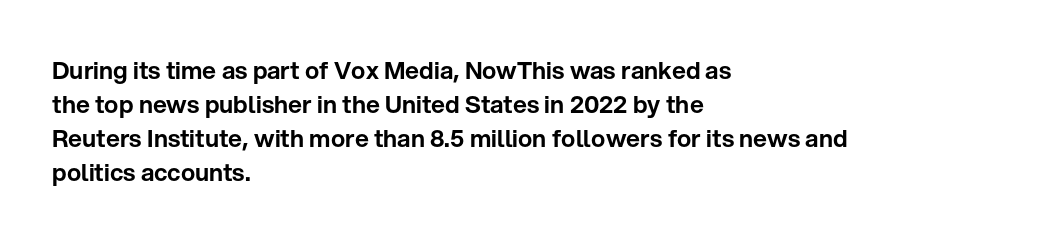
The image shows 24 px text type, upright; set left-aligned, normal line spacing (1.42x), normal letter spacing, not underlined.
